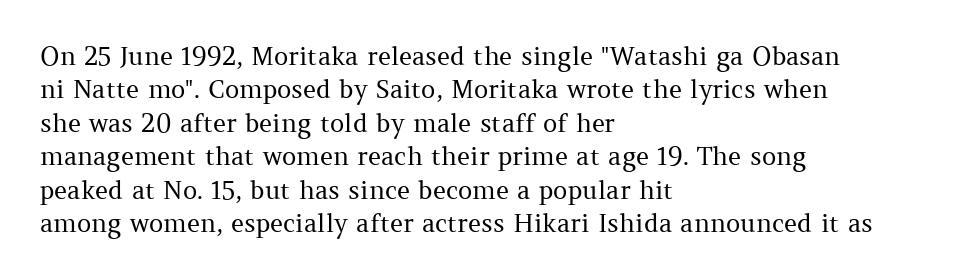
Q: Is the text bold? A: No.
Q: Is the text italic (slanted)? A: No, it is upright.
Q: Is the text underlined? A: No.
Q: How is the paragraph aligned? A: Left-aligned.
Q: Is the spacing between letters normal or unusually wide? A: Normal.
Q: Is the spacing between lines tight, normal or loose? A: Normal.
